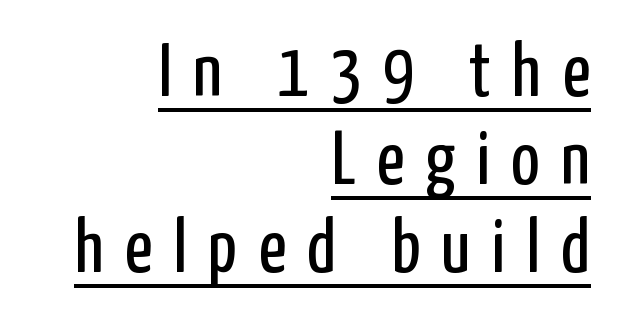
{"serif": "no", "italic": "no", "bold": "no", "weight": "regular", "width": "condensed", "stroke_contrast": "low", "x_height": "medium", "monospaced": "no", "underline": "yes", "align": "right", "line_spacing_ratio": 1.16, "letter_spacing": "wide", "letter_spacing_em": 0.28, "glyph_px": 76}
